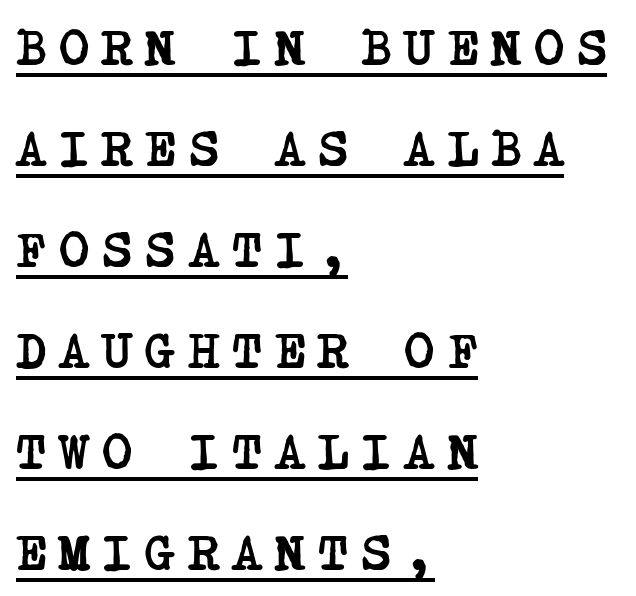
The image shows 51 px semibold, condensed serif type; set left-aligned, loose line spacing (1.98x), unusually wide letter spacing (+0.26 em), underlined; low stroke contrast and a large x-height.
